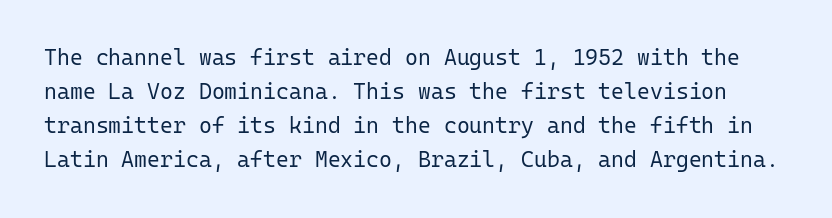
Q: Is the text bold? A: No.
Q: Is the text italic (slanted)? A: No, it is upright.
Q: Is the text underlined? A: No.
Q: Is the spacing between letters normal or unusually wide? A: Normal.
Q: Is the spacing between lines tight, normal or loose? A: Normal.
